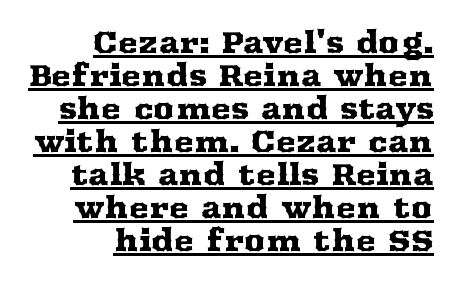
Q: Is the text italic (slanted)? A: No, it is upright.
Q: Is the typeface a serif or a sans-serif typeface? A: Serif.
Q: Is the text underlined? A: Yes.
Q: How is the paragraph aligned? A: Right-aligned.
Q: Is the spacing between letters normal or unusually wide? A: Normal.
Q: Is the spacing between lines tight, normal or loose? A: Tight.
Q: Width (condensed, normal, or wide)? A: Wide.
Q: Stroke contrast? A: Medium.
Q: x-height? A: Medium.
Q: Monospaced? A: No.
